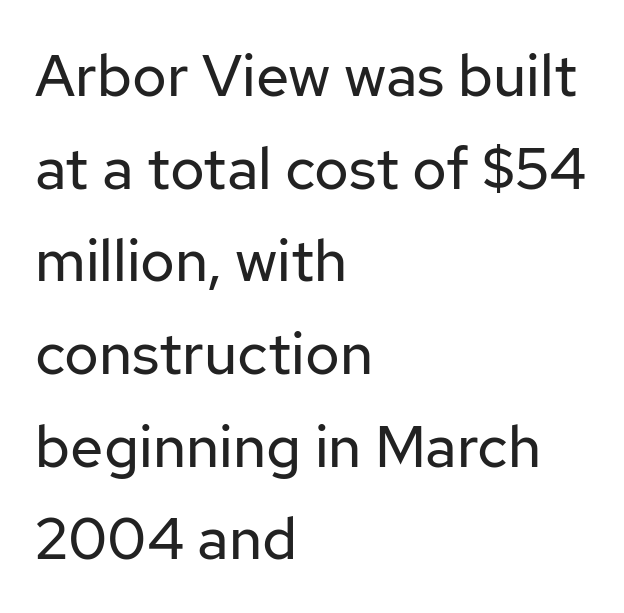
{"serif": "no", "italic": "no", "bold": "no", "weight": "regular", "width": "normal", "stroke_contrast": "low", "x_height": "medium", "monospaced": "no", "underline": "no", "align": "left", "line_spacing": "normal", "line_spacing_ratio": 1.57, "letter_spacing": "normal", "letter_spacing_em": 0.0, "glyph_px": 59}
